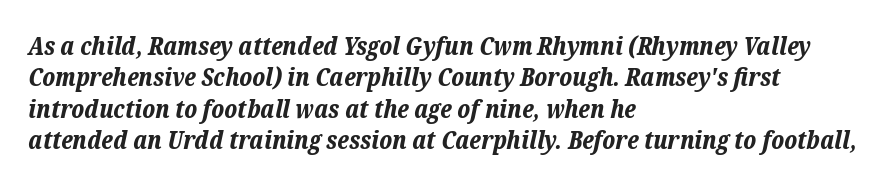
Q: Is the text bold? A: Yes.
Q: Is the text italic (slanted)? A: Yes, it leans right by about 12 degrees.
Q: Is the text underlined? A: No.
Q: How is the paragraph aligned? A: Left-aligned.
Q: Is the spacing between letters normal or unusually wide? A: Normal.
Q: Is the spacing between lines tight, normal or loose? A: Normal.
